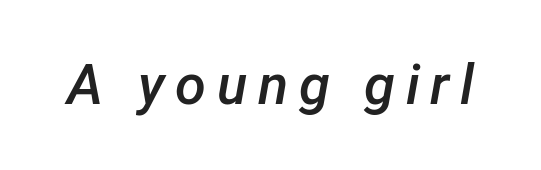
Q: Is the text bold? A: Semi-bold.
Q: Is the text italic (slanted)? A: Yes, it leans right by about 12 degrees.
Q: Is the text underlined? A: No.
Q: Width (condensed, normal, or wide)? A: Normal.
Q: Stroke contrast? A: Low.
Q: x-height? A: Medium.
Q: Monospaced? A: No.
